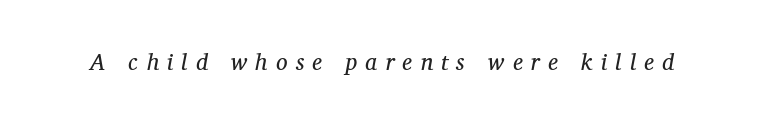
The image shows 23 px text type, italic (leaning right); set unusually wide letter spacing (+0.36 em), not underlined.
